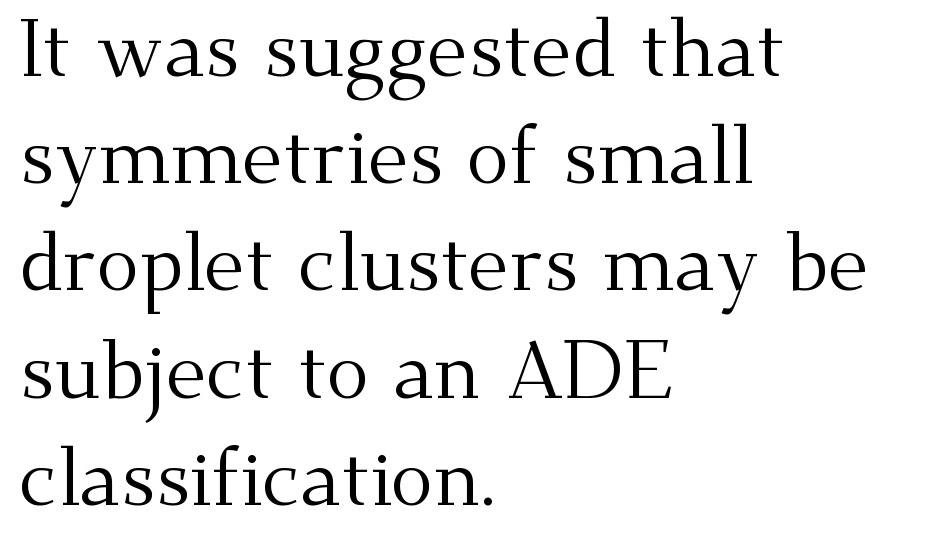
The image shows 80 px regular-weight serif type, upright; set left-aligned, normal line spacing (1.34x), normal letter spacing, not underlined; medium stroke contrast and a small x-height.
